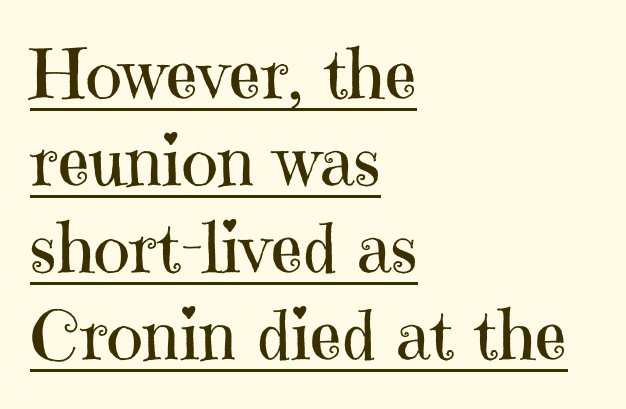
The image shows 69 px regular-weight serif type, upright; set left-aligned, normal line spacing (1.26x), normal letter spacing, underlined; high stroke contrast and a medium x-height.
